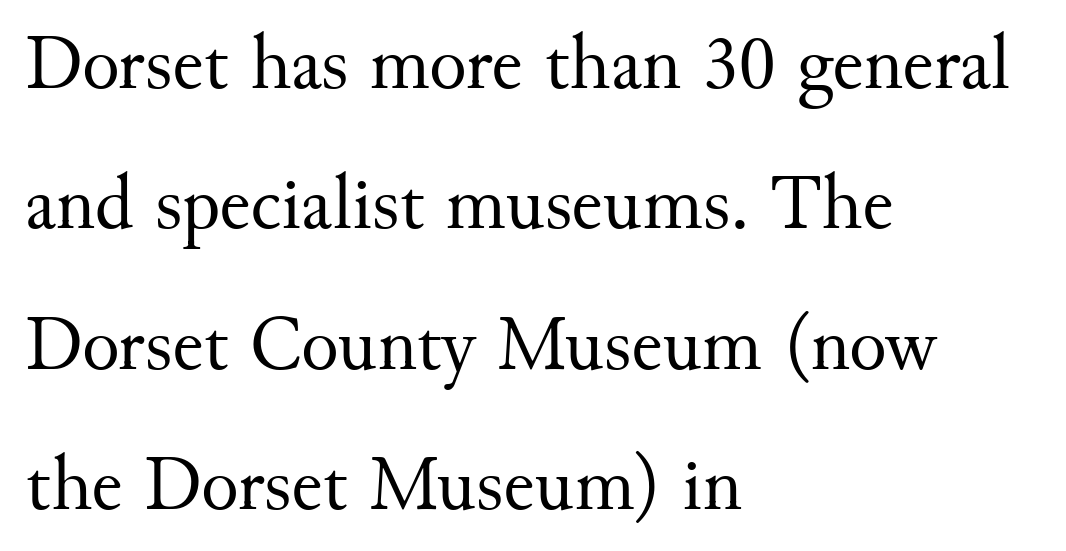
{"serif": "yes", "italic": "no", "bold": "no", "weight": "regular", "width": "normal", "stroke_contrast": "medium", "x_height": "small", "monospaced": "no", "underline": "no", "align": "left", "line_spacing_ratio": 1.8, "letter_spacing": "normal", "letter_spacing_em": 0.0, "glyph_px": 78}
